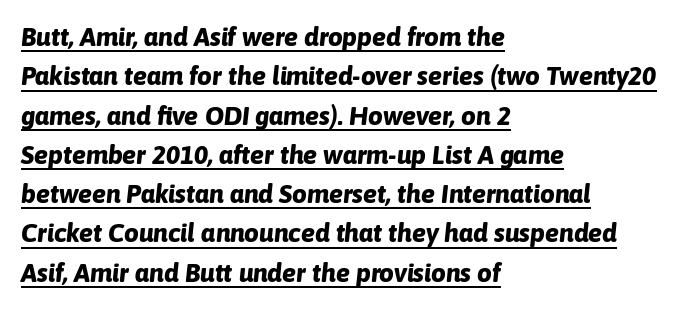
{"italic": "yes", "lean": "right", "slant_degrees": 6, "bold": "yes", "underline": "yes", "align": "left", "line_spacing": "normal", "line_spacing_ratio": 1.51, "letter_spacing": "normal", "letter_spacing_em": 0.0, "glyph_px": 26}
